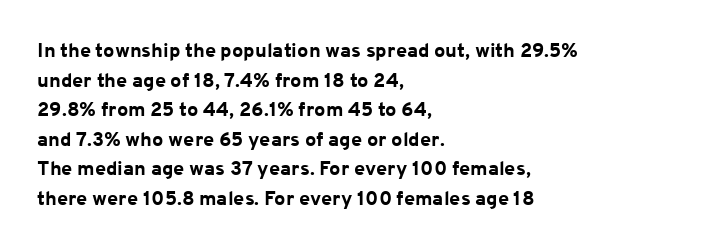
Q: Is the text bold? A: Yes.
Q: Is the text italic (slanted)? A: No, it is upright.
Q: Is the text underlined? A: No.
Q: How is the paragraph aligned? A: Left-aligned.
Q: Is the spacing between letters normal or unusually wide? A: Normal.
Q: Is the spacing between lines tight, normal or loose? A: Normal.
